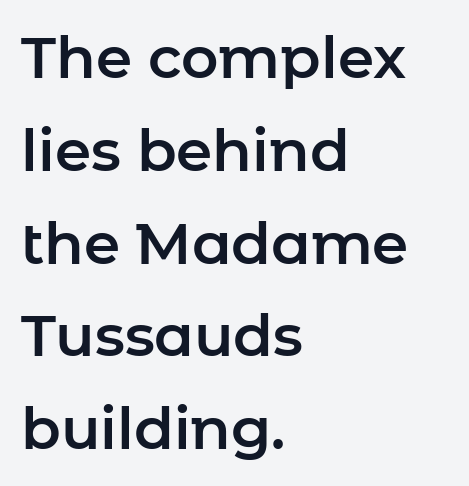
{"serif": "no", "italic": "no", "width": "normal", "stroke_contrast": "low", "x_height": "medium", "monospaced": "no", "underline": "no", "align": "left", "line_spacing": "normal", "line_spacing_ratio": 1.6, "letter_spacing": "normal", "letter_spacing_em": 0.0, "glyph_px": 58}
